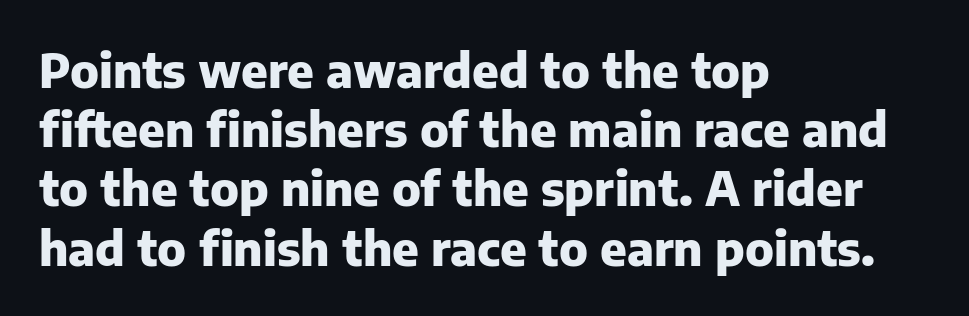
The image shows 47 px heavy sans-serif type, upright; set left-aligned, normal line spacing (1.26x), normal letter spacing, not underlined; low stroke contrast and a medium x-height.
